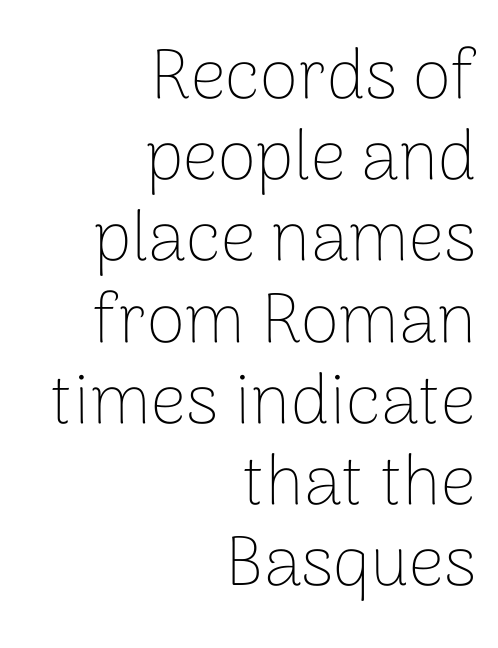
The image shows 70 px thin sans-serif type, upright; set right-aligned, line spacing 1.16x, normal letter spacing, not underlined; low stroke contrast and a medium x-height.
